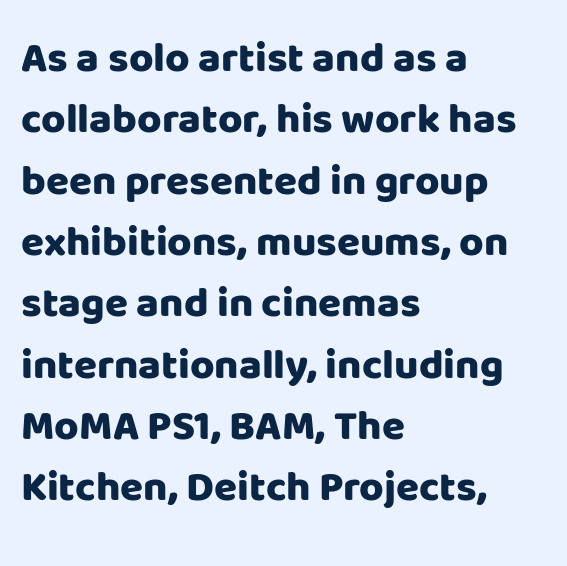
Q: Is the text bold? A: Yes.
Q: Is the text italic (slanted)? A: No, it is upright.
Q: Is the typeface a serif or a sans-serif typeface? A: Sans-serif.
Q: Is the text underlined? A: No.
Q: How is the paragraph aligned? A: Left-aligned.
Q: Is the spacing between letters normal or unusually wide? A: Normal.
Q: Is the spacing between lines tight, normal or loose? A: Normal.
Q: Width (condensed, normal, or wide)? A: Normal.
Q: Stroke contrast? A: Low.
Q: x-height? A: Large.
Q: Monospaced? A: No.
